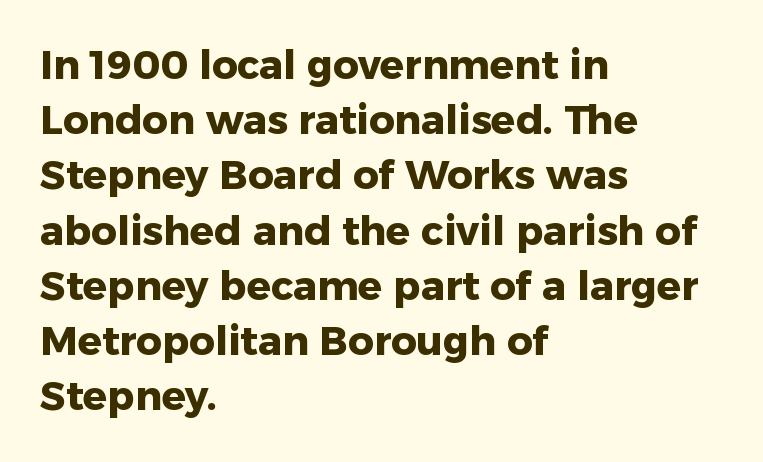
{"serif": "no", "italic": "no", "bold": "yes", "weight": "heavy", "width": "normal", "stroke_contrast": "low", "x_height": "medium", "monospaced": "no", "underline": "no", "align": "left", "line_spacing": "normal", "line_spacing_ratio": 1.38, "letter_spacing": "normal", "letter_spacing_em": 0.0, "glyph_px": 40}
